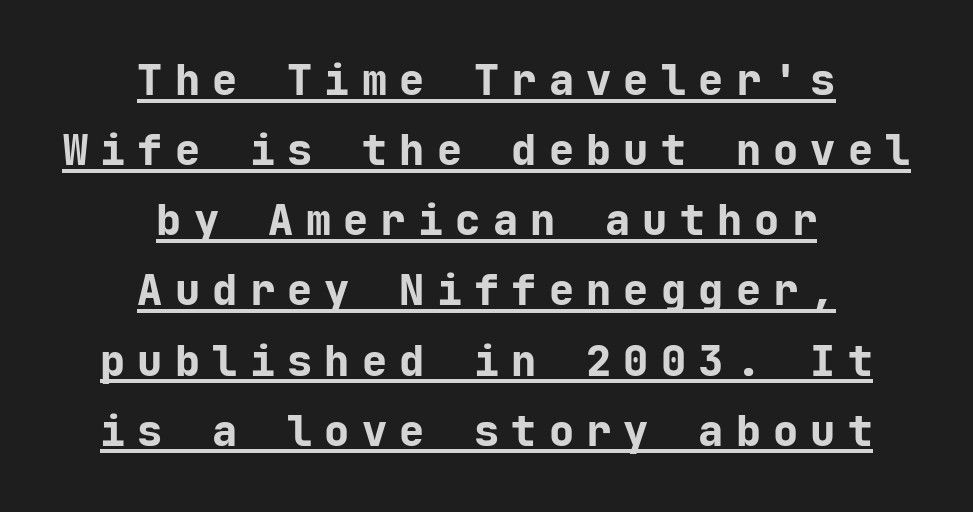
This sample uses expanded letter spacing, leaving extra air between glyphs. Note the uniform advance width — an 'i' takes as much space as an 'm'. The rendering shows plain stroke endings on the letterforms — a sans-serif design. A full-strength bold gives these letters their thick strokes.
